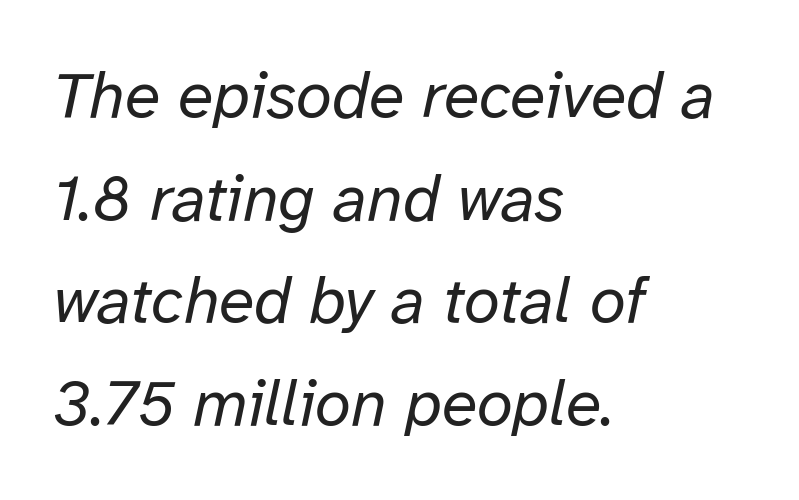
Q: Is the text bold? A: No.
Q: Is the text italic (slanted)? A: Yes, it leans right by about 12 degrees.
Q: Is the text underlined? A: No.
Q: How is the paragraph aligned? A: Left-aligned.
Q: Is the spacing between letters normal or unusually wide? A: Normal.
Q: Is the spacing between lines tight, normal or loose? A: Normal.
Q: Width (condensed, normal, or wide)? A: Normal.
Q: Stroke contrast? A: Low.
Q: x-height? A: Medium.
Q: Monospaced? A: No.
